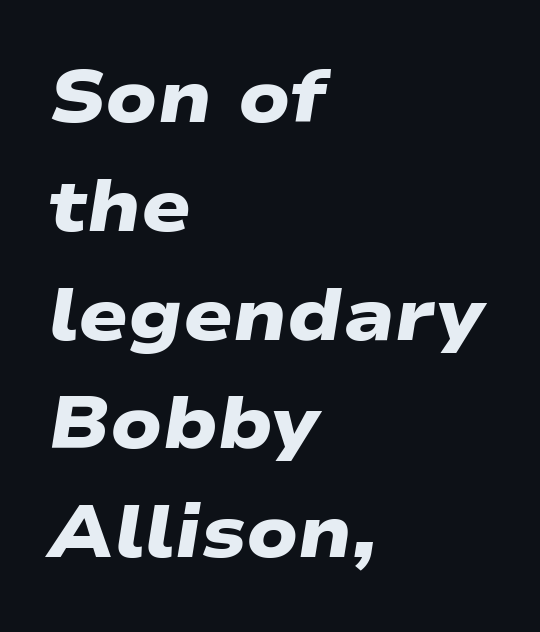
The image shows 73 px heavy, wide sans-serif type; set left-aligned, normal line spacing (1.49x), normal letter spacing, not underlined; low stroke contrast and a medium x-height.
